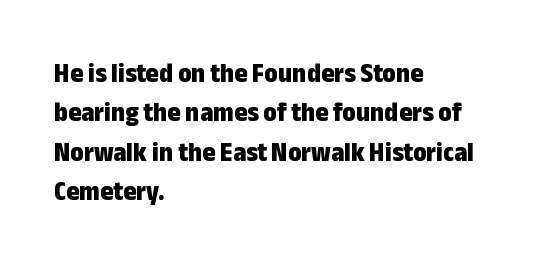
The image shows 28 px bold, condensed sans-serif type, upright; set left-aligned, normal line spacing (1.41x), normal letter spacing, not underlined; low stroke contrast and a medium x-height.
